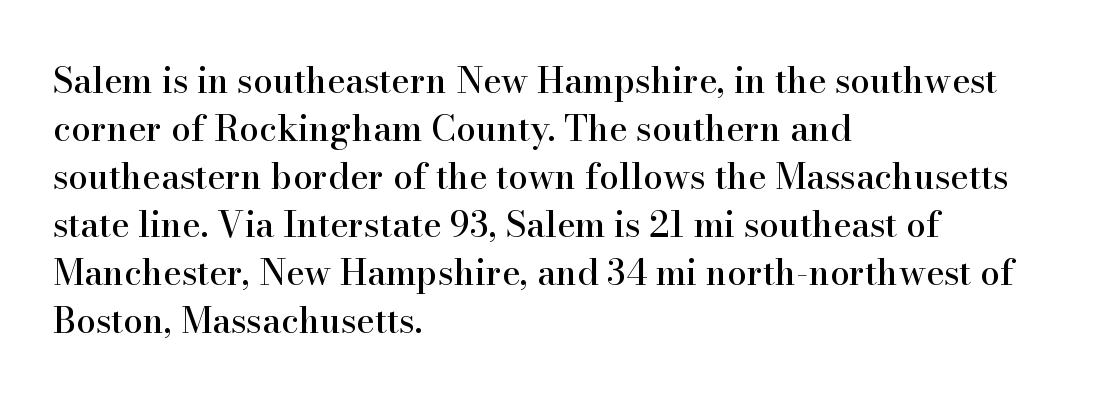
Q: Is the text italic (slanted)? A: No, it is upright.
Q: Is the typeface a serif or a sans-serif typeface? A: Serif.
Q: Is the text underlined? A: No.
Q: How is the paragraph aligned? A: Left-aligned.
Q: Is the spacing between letters normal or unusually wide? A: Normal.
Q: Is the spacing between lines tight, normal or loose? A: Normal.
Q: Width (condensed, normal, or wide)? A: Normal.
Q: Stroke contrast? A: High.
Q: x-height? A: Small.
Q: Monospaced? A: No.
